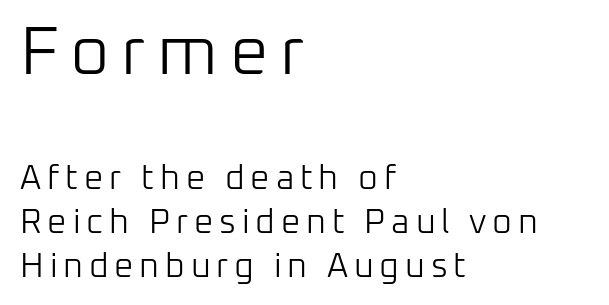
{"serif": "no", "italic": "no", "bold": "no", "weight": "light", "width": "normal", "stroke_contrast": "low", "x_height": "medium", "monospaced": "no", "underline": "no", "align": "left", "line_spacing": "normal", "line_spacing_ratio": 1.29, "larger_block": "first", "size_ratio": 2.0, "glyph_px": 68}
